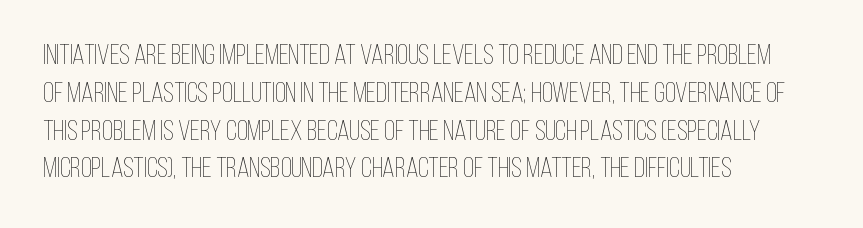
Q: Is the text bold? A: No.
Q: Is the text italic (slanted)? A: No, it is upright.
Q: Is the text underlined? A: No.
Q: How is the paragraph aligned? A: Left-aligned.
Q: Is the spacing between letters normal or unusually wide? A: Normal.
Q: Is the spacing between lines tight, normal or loose? A: Normal.
Q: Width (condensed, normal, or wide)? A: Condensed.
Q: Stroke contrast? A: Low.
Q: x-height? A: Large.
Q: Monospaced? A: No.
